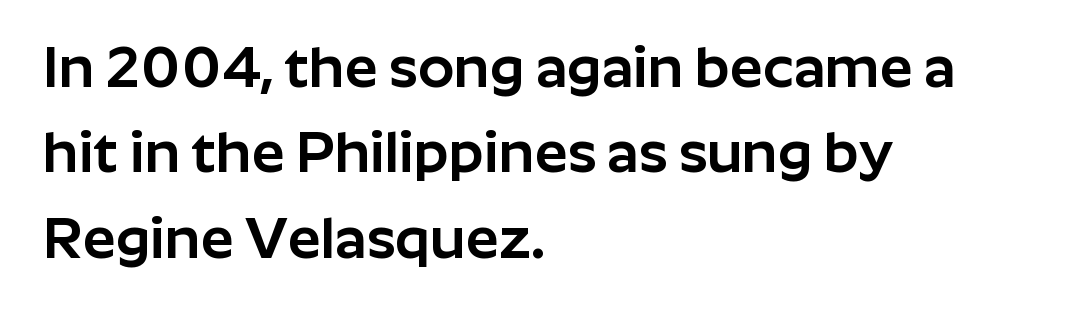
You can tell from the bare stems that sans-serif type was used. The paragraph has a hard left edge and a soft right edge. Note the varied advance widths — an 'i' is clearly narrower than an 'm'. The space directly below the letters is spotless. A typesetter would call this leading conventional body-copy spacing.
